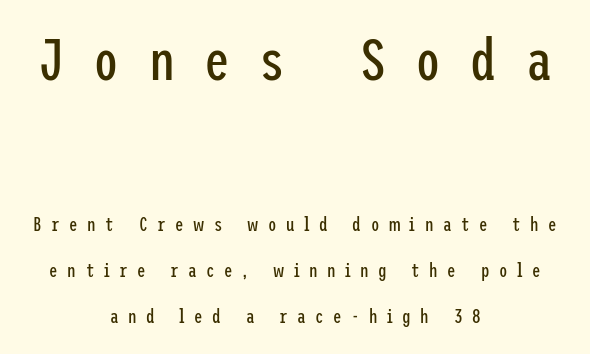
{"serif": "no", "italic": "no", "bold": "no", "weight": "regular", "width": "condensed", "stroke_contrast": "low", "x_height": "medium", "underline": "no", "align": "center", "line_spacing": "loose", "line_spacing_ratio": 2.42, "letter_spacing": "wide", "letter_spacing_em": 0.5, "larger_block": "first", "size_ratio": 3.05, "glyph_px": 58}
